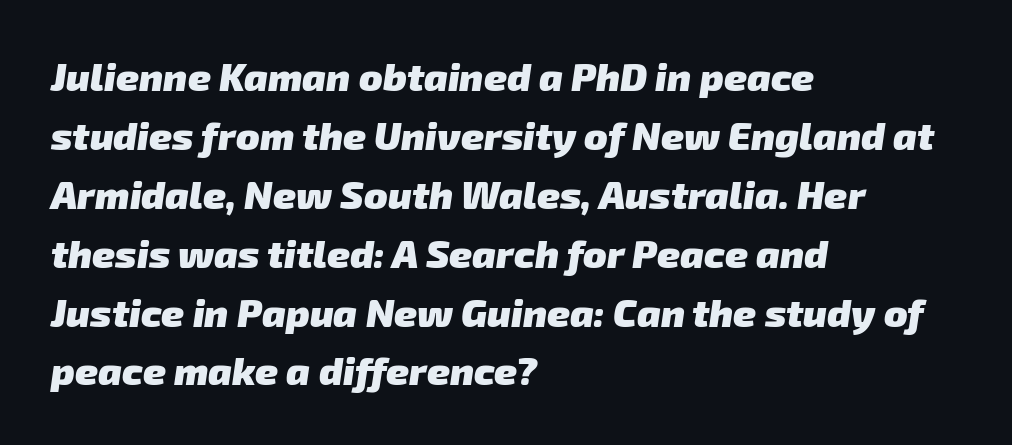
The image shows 39 px heavy sans-serif type; set left-aligned, normal line spacing (1.51x), normal letter spacing, not underlined; low stroke contrast and a medium x-height.
